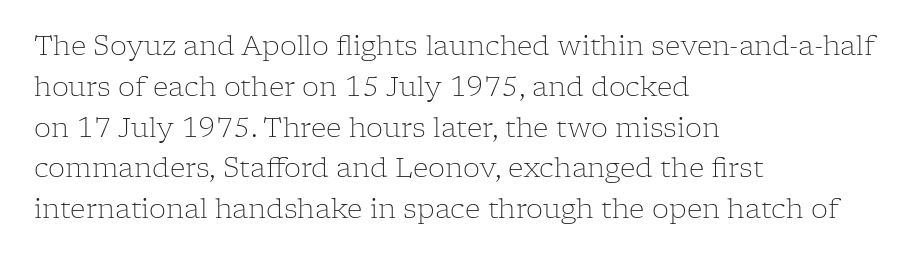
The passage shown stacks its lines at a standard gap. Plain, unruled lines of type. Summary of weight: not heavy and not bold. The rendering keeps characters at their native spacing. Notice how the stems are strictly vertical — no italics here.
